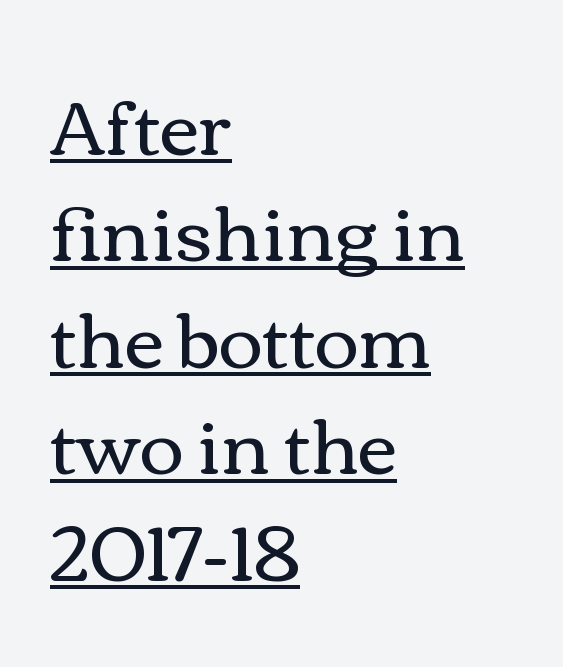
The image shows 76 px regular-weight, wide type, upright; set left-aligned, normal line spacing (1.4x), normal letter spacing, underlined; medium stroke contrast and a medium x-height.
